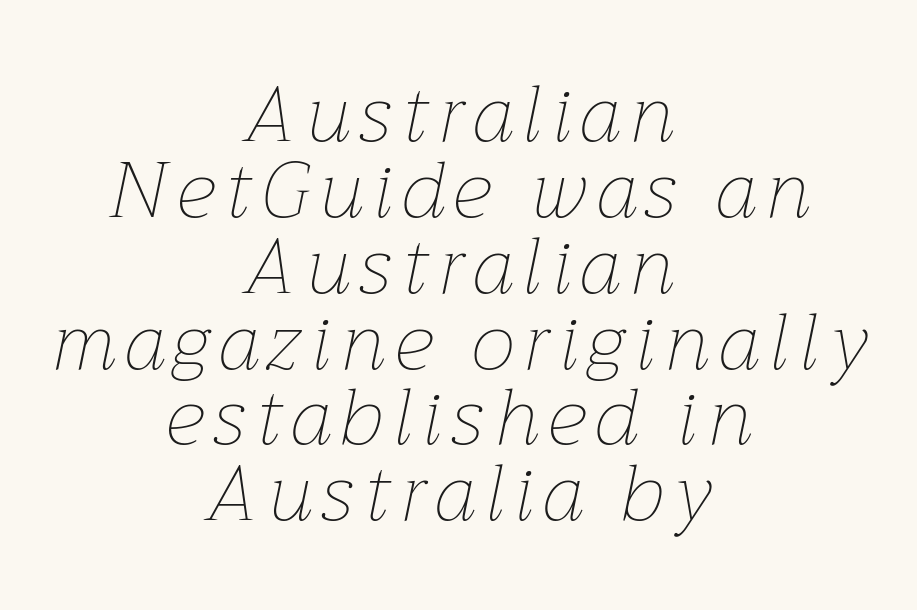
{"italic": "yes", "lean": "right", "slant_degrees": 12, "bold": "no", "weight": "thin", "width": "normal", "stroke_contrast": "low", "x_height": "medium", "monospaced": "no", "underline": "no", "align": "center", "line_spacing": "tight", "line_spacing_ratio": 0.96, "glyph_px": 79}
